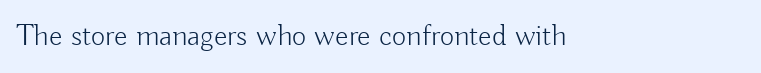
{"serif": "no", "italic": "no", "bold": "no", "weight": "light", "width": "normal", "stroke_contrast": "low", "x_height": "small", "monospaced": "no", "underline": "no", "letter_spacing": "normal", "letter_spacing_em": 0.0, "glyph_px": 31}
